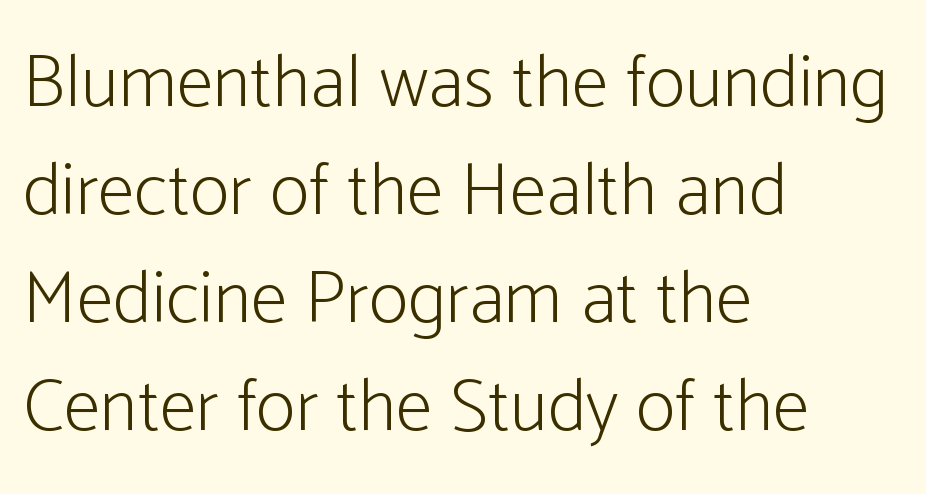
Notice how the stems are strictly vertical — no italics here. Words float on clear page, feet unadorned. Notice how descenders clear the ascenders below comfortably — that's standard leading. Character widths vary here, with narrow letters taking less room than wide ones. The face used here is rendered with its standard letterfit.
